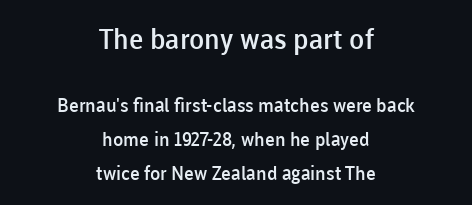
Q: Is the text bold? A: Semi-bold.
Q: Is the text italic (slanted)? A: No, it is upright.
Q: Is the typeface a serif or a sans-serif typeface? A: Sans-serif.
Q: Is the text underlined? A: No.
Q: How is the paragraph aligned? A: Centered.
Q: Is the spacing between letters normal or unusually wide? A: Normal.
Q: Which block of text is set in a larger size, the first (top) or the second (bottom)? A: The first (top) one.
Q: Width (condensed, normal, or wide)? A: Normal.
Q: Stroke contrast? A: Low.
Q: x-height? A: Medium.
Q: Monospaced? A: No.
